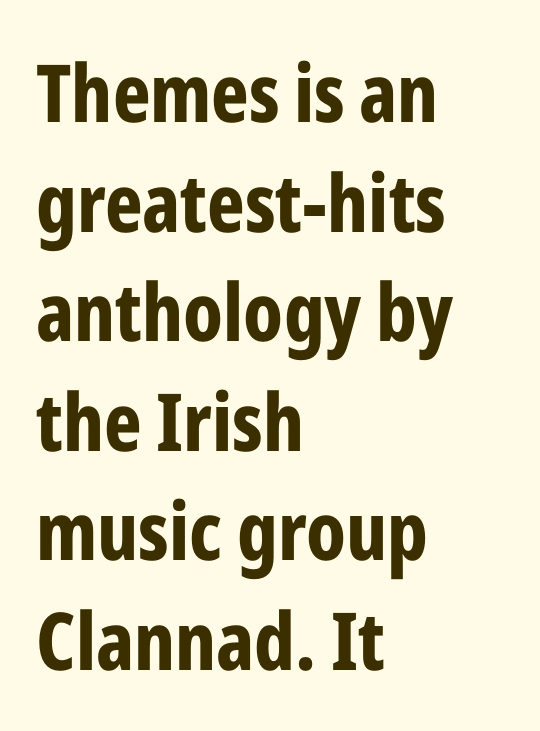
{"serif": "no", "italic": "no", "bold": "yes", "weight": "bold", "width": "condensed", "stroke_contrast": "low", "x_height": "medium", "monospaced": "no", "underline": "no", "align": "left", "line_spacing": "normal", "line_spacing_ratio": 1.37, "letter_spacing": "normal", "letter_spacing_em": 0.0, "glyph_px": 80}
